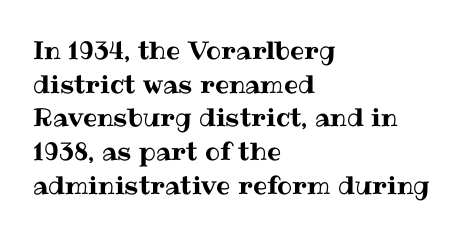
Q: Is the text italic (slanted)? A: No, it is upright.
Q: Is the text underlined? A: No.
Q: How is the paragraph aligned? A: Left-aligned.
Q: Is the spacing between letters normal or unusually wide? A: Normal.
Q: Is the spacing between lines tight, normal or loose? A: Normal.
